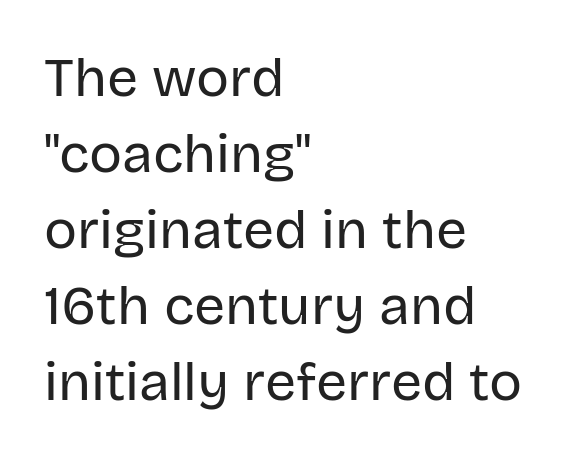
The rendering keeps characters at their native spacing. Designer's note — italics off, roman on. These lines are rendered in a variable-pitch font. The characters display no serif detailing; their extremities are plain. The words here are not underlined. The passage shown is not bold in any degree.
